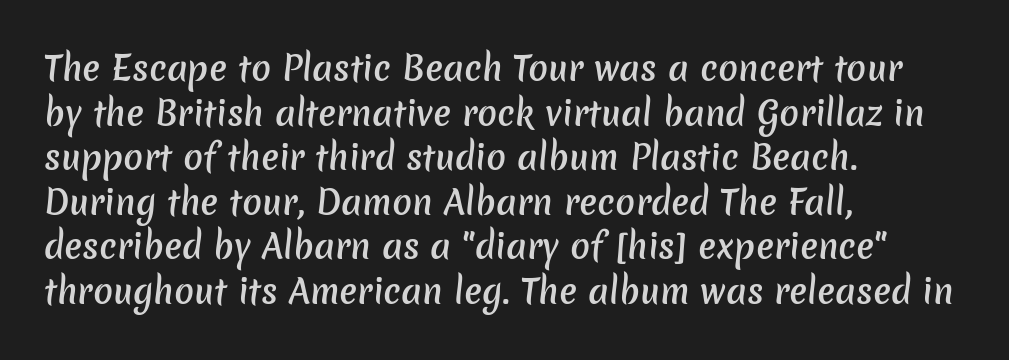
The image shows 33 px semibold sans-serif type; set left-aligned, normal line spacing (1.35x), normal letter spacing, not underlined; low stroke contrast and a medium x-height.
